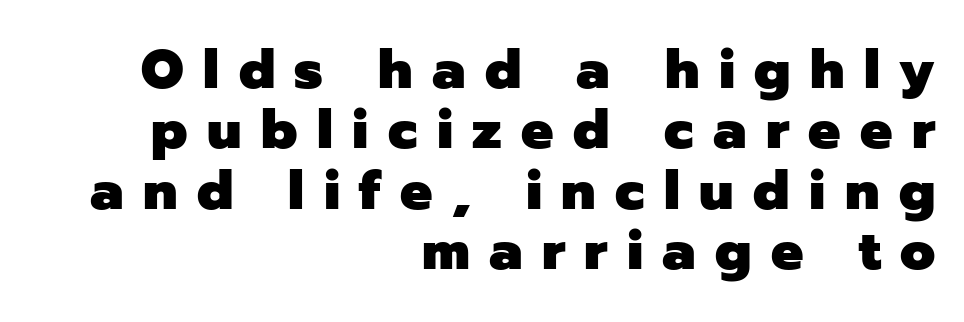
The image shows 54 px heavy sans-serif type, upright; set right-aligned, tight line spacing (1.12x), unusually wide letter spacing (+0.36 em), not underlined; low stroke contrast and a medium x-height.
